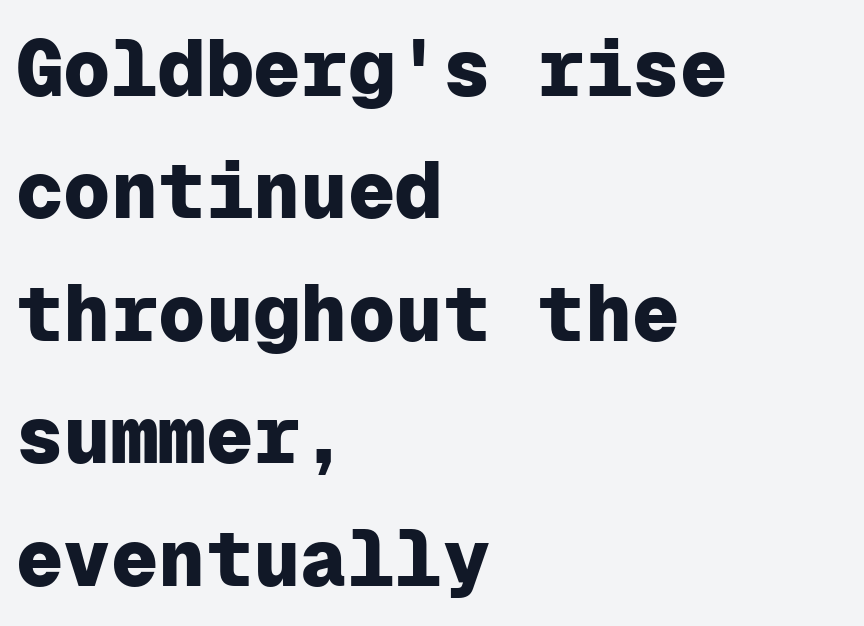
Q: Is the text bold? A: Yes.
Q: Is the text italic (slanted)? A: No, it is upright.
Q: Is the typeface a serif or a sans-serif typeface? A: Sans-serif.
Q: Is the text underlined? A: No.
Q: How is the paragraph aligned? A: Left-aligned.
Q: Is the spacing between letters normal or unusually wide? A: Normal.
Q: Is the spacing between lines tight, normal or loose? A: Normal.
Q: Width (condensed, normal, or wide)? A: Normal.
Q: Stroke contrast? A: Low.
Q: x-height? A: Medium.
Q: Monospaced? A: Yes.
